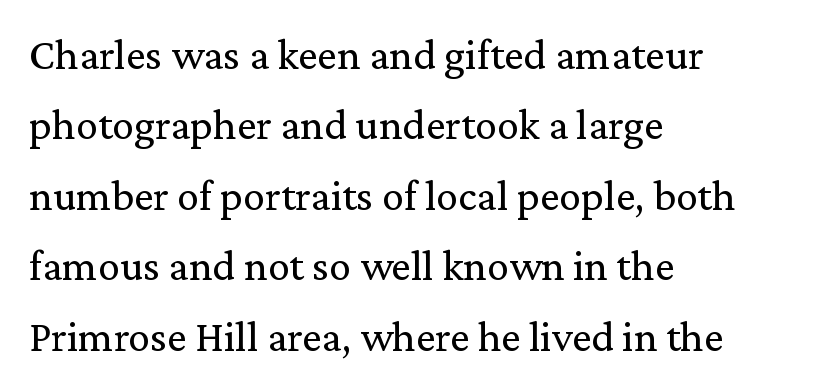
{"serif": "yes", "italic": "no", "bold": "no", "weight": "regular", "width": "normal", "stroke_contrast": "low", "x_height": "medium", "monospaced": "no", "underline": "no", "align": "left", "line_spacing": "normal", "line_spacing_ratio": 1.6, "letter_spacing": "normal", "letter_spacing_em": 0.0, "glyph_px": 44}
